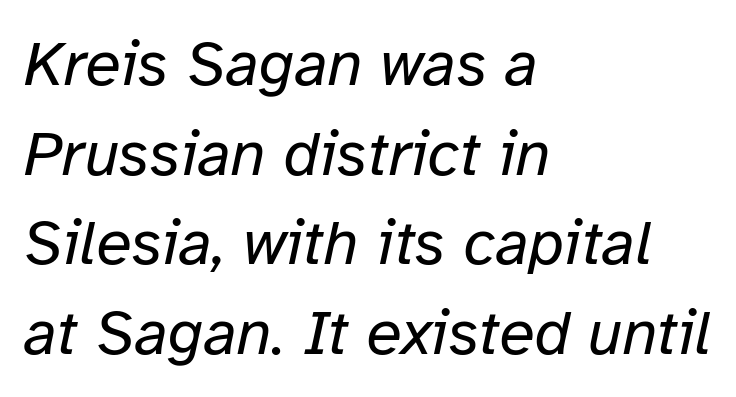
The passage shown is not bold in any degree. Here the designer chose a conventional face with non-uniform glyph widths. Tracking here is standard; glyphs follow each other at the usual distance. These lines were composed using italics. Students, observe: this is what conventionally led text looks like.
